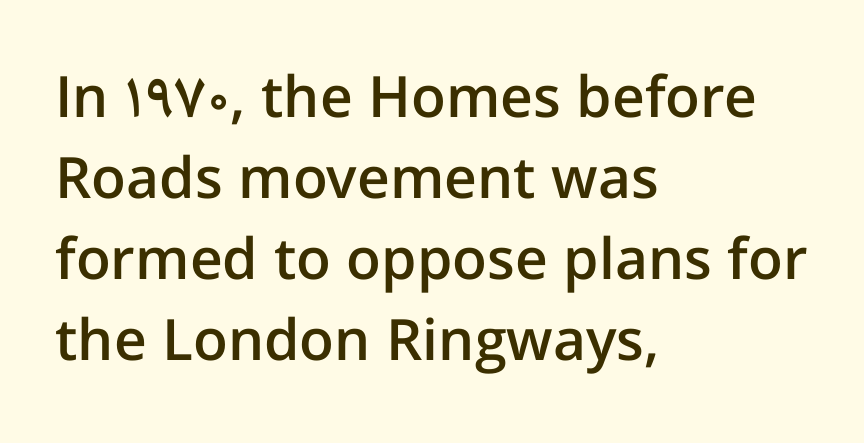
{"serif": "no", "italic": "no", "bold": "semi", "weight": "semibold", "width": "normal", "stroke_contrast": "low", "x_height": "medium", "monospaced": "no", "underline": "no", "align": "left", "line_spacing": "normal", "line_spacing_ratio": 1.42, "letter_spacing": "normal", "letter_spacing_em": 0.0, "glyph_px": 57}
